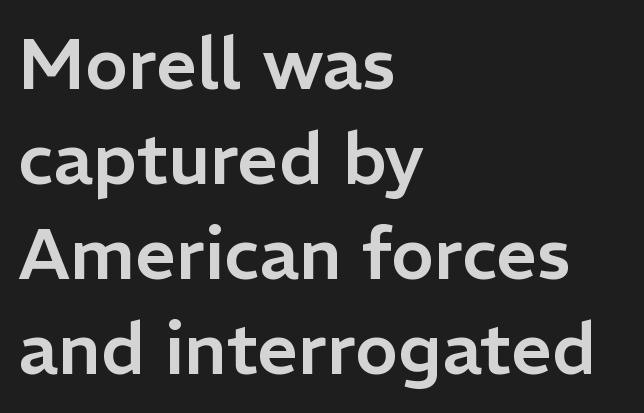
Notice how the stems are strictly vertical — no italics here. Each letter keeps its own natural width here, so spacing adapts to shape. Alignment: flush left. The designer went with a sans here, leaving each stem footless. No extra tracking has been applied to these lines.
